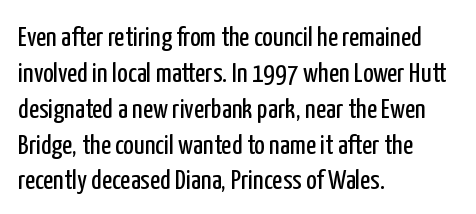
The image shows 28 px regular-weight, condensed sans-serif type, upright; set left-aligned, normal line spacing (1.28x), normal letter spacing, not underlined; low stroke contrast and a medium x-height.
